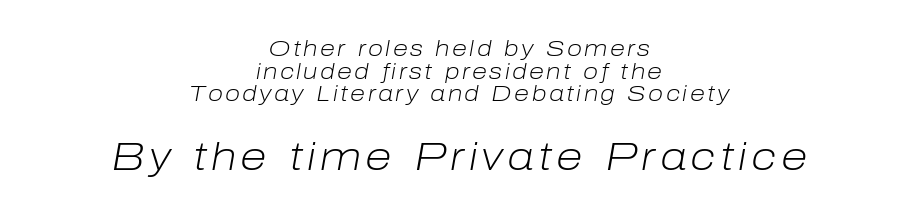
The image shows 39 px light type, italic (leaning right); set centered, tight line spacing (1.03x), not underlined; the second (bottom) block is 1.77x larger; low stroke contrast and a medium x-height.
